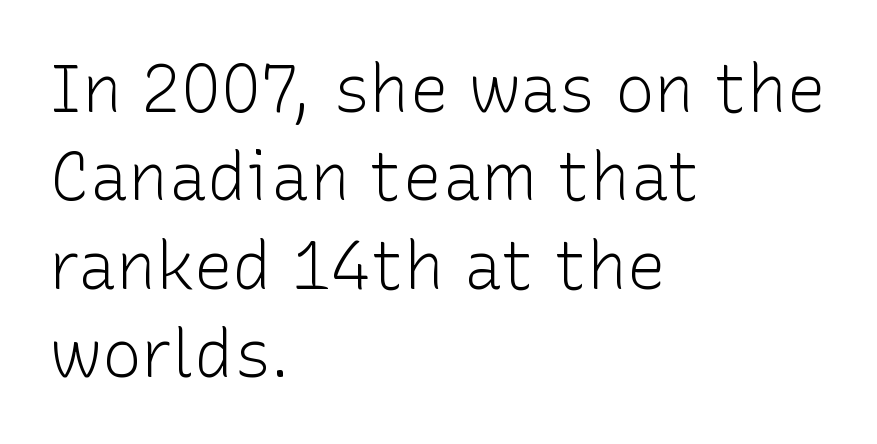
The rendering anchors every line to the left-hand side. Varying glyph widths throughout — classic text-font behaviour. The type is set solid horizontally, with unmodified tracking. This sample uses an upright cut, with every glyph sitting square on the baseline. Serif or sans? Sans — the stroke terminals are bare.
